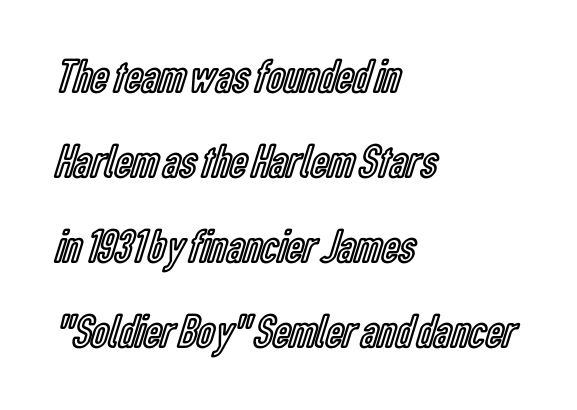
{"width": "condensed", "x_height": "medium", "monospaced": "no", "underline": "no", "align": "left", "line_spacing_ratio": 1.77, "letter_spacing": "normal", "letter_spacing_em": 0.0, "glyph_px": 48}
